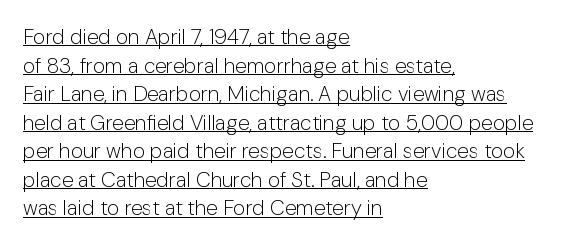
Every word sits above its own underline. A light-to-regular cut is what we see here. Words appear dense and cohesive because spacing is normal. This is the regular roman posture of the typeface.
